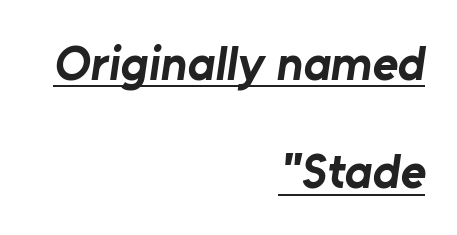
{"serif": "no", "bold": "yes", "weight": "bold", "width": "normal", "stroke_contrast": "low", "x_height": "medium", "monospaced": "no", "underline": "yes", "align": "right", "line_spacing": "loose", "line_spacing_ratio": 2.21, "letter_spacing": "normal", "letter_spacing_em": 0.0, "glyph_px": 49}
